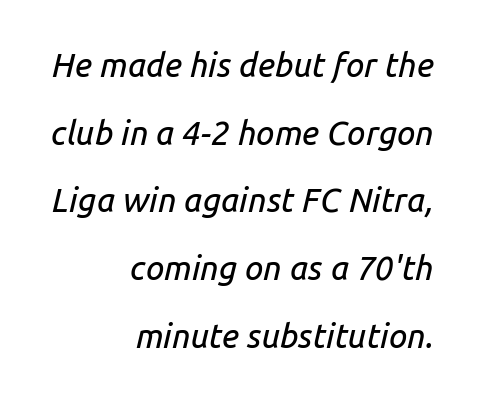
Is this a fixed-width face? No — the glyphs have proportional, varying widths. Italic? Definitely — the glyphs are oblique. No extra tracking has been applied to these lines. Summary of vertical rhythm: relaxed, with wide interline spacing. These lines are set flush right with a ragged left edge.
